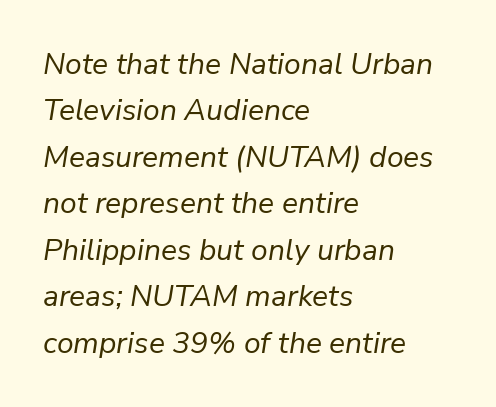
{"italic": "yes", "lean": "right", "slant_degrees": 9, "bold": "no", "weight": "regular", "width": "normal", "stroke_contrast": "low", "x_height": "medium", "monospaced": "no", "underline": "no", "align": "left", "line_spacing": "normal", "line_spacing_ratio": 1.55, "letter_spacing": "normal", "letter_spacing_em": 0.0, "glyph_px": 30}
